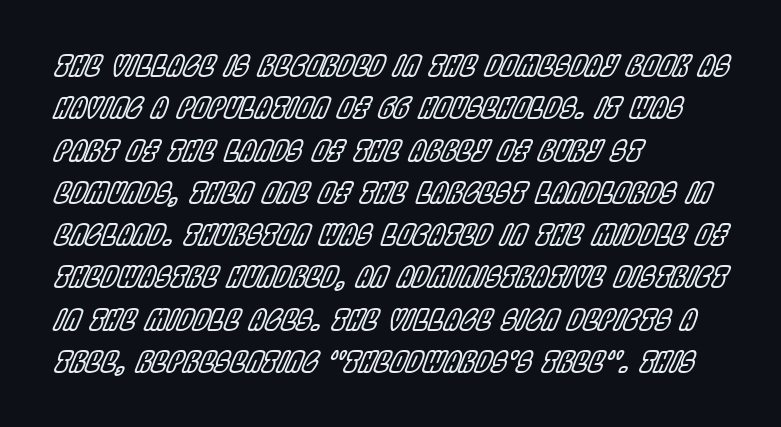
The image shows 28 px condensed type, italic (leaning right); set left-aligned, normal line spacing (1.51x), normal letter spacing, not underlined; a large x-height.
